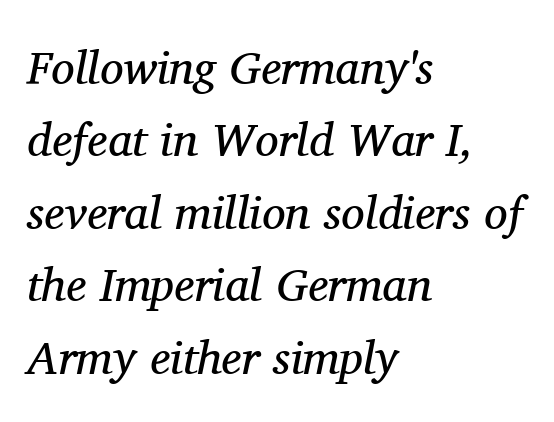
The image shows 47 px regular-weight serif type, italic (leaning right); set left-aligned, normal line spacing (1.54x), normal letter spacing, not underlined; medium stroke contrast and a medium x-height.
